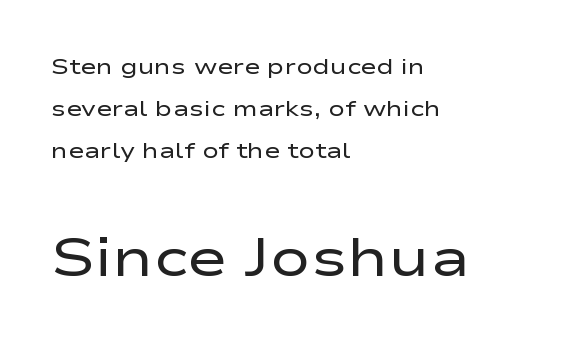
{"serif": "no", "italic": "no", "bold": "no", "weight": "regular", "width": "wide", "stroke_contrast": "low", "x_height": "medium", "monospaced": "no", "underline": "no", "align": "left", "line_spacing": "loose", "line_spacing_ratio": 1.92, "letter_spacing": "normal", "letter_spacing_em": 0.0, "larger_block": "second", "size_ratio": 2.45, "glyph_px": 54}
